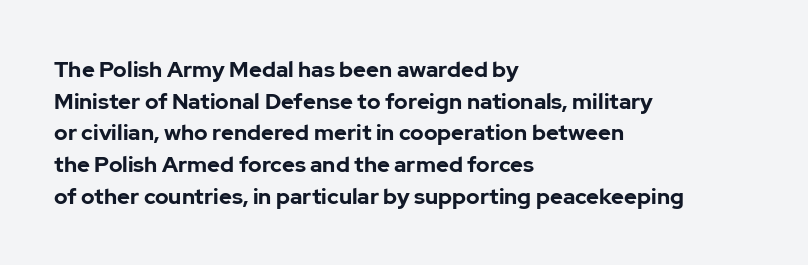
The image shows 22 px bold type, upright; set left-aligned, normal line spacing (1.44x), normal letter spacing, not underlined.
